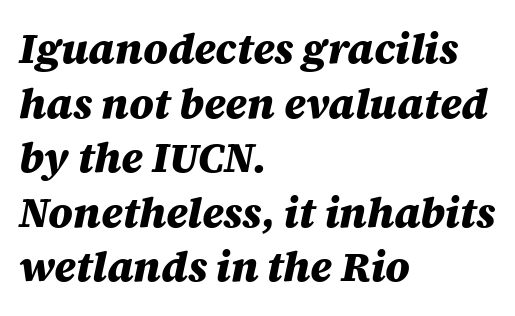
This rendering leaves character spacing at its baseline value. Designer's note — italics engaged. One glance says typical: line gaps are just what's usual. The letters advance in unequal steps, a hallmark of proportional type.
